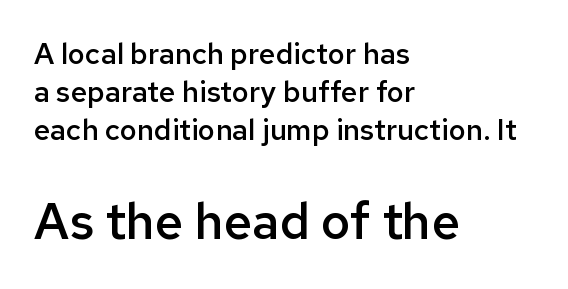
{"serif": "no", "italic": "no", "bold": "semi", "weight": "semibold", "width": "normal", "stroke_contrast": "low", "x_height": "medium", "monospaced": "no", "underline": "no", "align": "left", "line_spacing": "normal", "line_spacing_ratio": 1.31, "letter_spacing": "normal", "letter_spacing_em": 0.0, "larger_block": "second", "size_ratio": 1.72, "glyph_px": 50}
